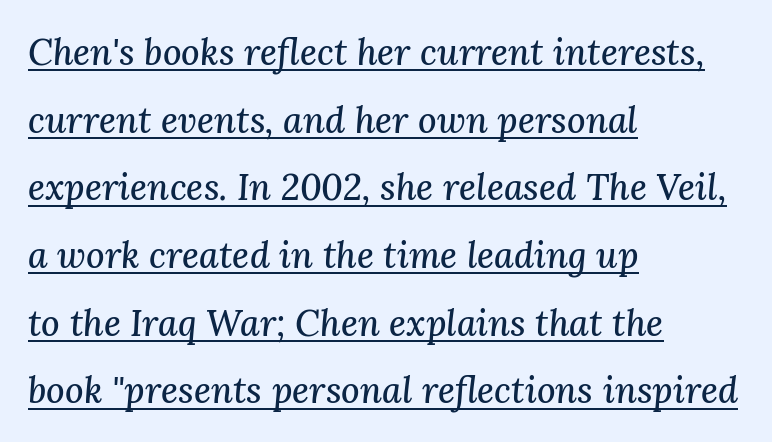
In designer terms, the underline attribute is active on this setting. Does the type have serifs? Yes, each stem ends in a small foot. Character widths vary here, with narrow letters taking less room than wide ones. Posture: slanted.
